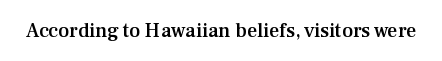
{"italic": "no", "bold": "semi", "underline": "no", "letter_spacing": "normal", "letter_spacing_em": 0.0, "glyph_px": 20}
